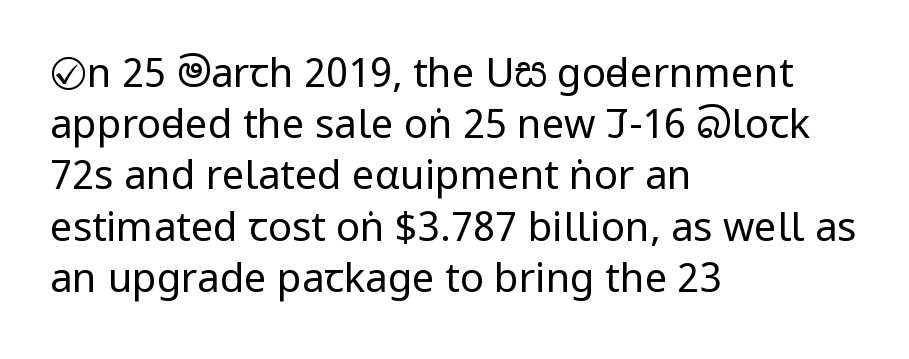
The face looks like a standard text weight, possibly lighter. No extra tracking has been applied to these lines. Looks like regular typesetting: each glyph gets only the width it needs. Compared with a centered layout, this one pins lines to the left instead. Serif or sans? Sans — the stroke terminals are bare.
